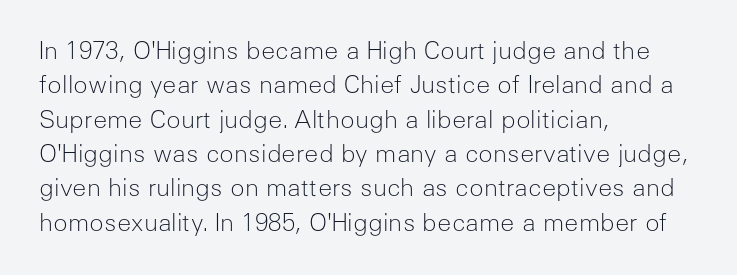
The image shows 24 px text type, upright; set left-aligned, normal line spacing (1.43x), normal letter spacing, not underlined.
